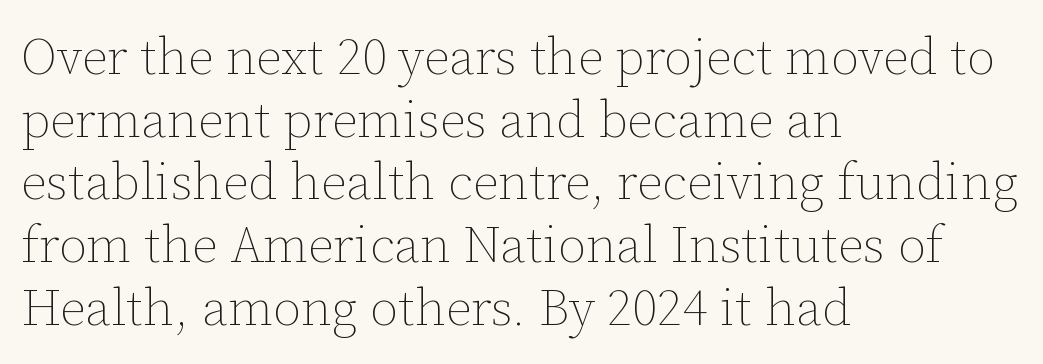
{"italic": "no", "bold": "no", "weight": "thin", "width": "normal", "stroke_contrast": "low", "x_height": "medium", "monospaced": "no", "underline": "no", "align": "left", "line_spacing_ratio": 1.23, "letter_spacing": "normal", "letter_spacing_em": 0.0, "glyph_px": 51}
